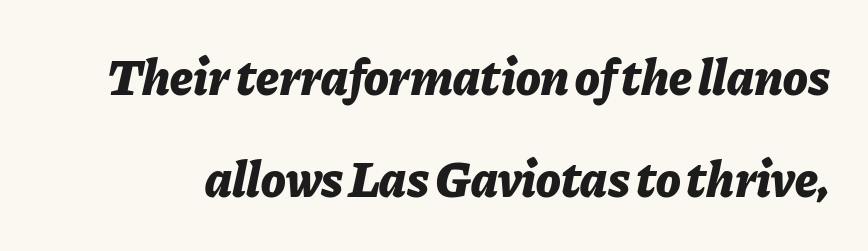
Q: Is the text bold? A: Yes.
Q: Is the text italic (slanted)? A: Yes, it leans right by about 11 degrees.
Q: Is the text underlined? A: No.
Q: Is the spacing between letters normal or unusually wide? A: Normal.
Q: Is the spacing between lines tight, normal or loose? A: Loose.
Q: Width (condensed, normal, or wide)? A: Normal.
Q: Stroke contrast? A: Low.
Q: x-height? A: Medium.
Q: Monospaced? A: No.
